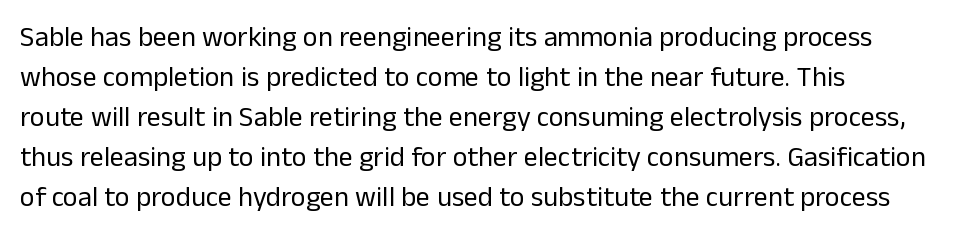
The image shows 28 px regular-weight sans-serif type, upright; set left-aligned, normal line spacing (1.43x), normal letter spacing, not underlined; low stroke contrast and a medium x-height.
